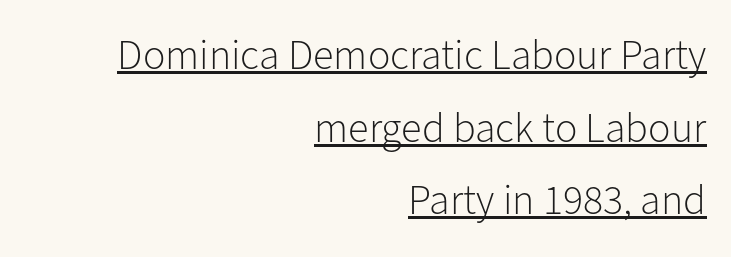
Q: Is the text bold? A: No.
Q: Is the text italic (slanted)? A: No, it is upright.
Q: Is the typeface a serif or a sans-serif typeface? A: Sans-serif.
Q: Is the text underlined? A: Yes.
Q: How is the paragraph aligned? A: Right-aligned.
Q: Is the spacing between letters normal or unusually wide? A: Normal.
Q: Width (condensed, normal, or wide)? A: Normal.
Q: Stroke contrast? A: Low.
Q: x-height? A: Medium.
Q: Monospaced? A: No.
